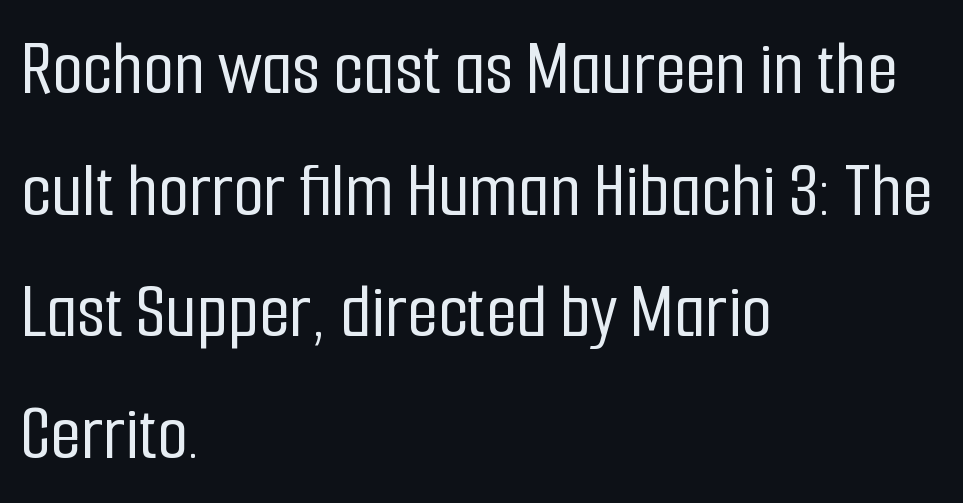
Q: Is the text italic (slanted)? A: No, it is upright.
Q: Is the typeface a serif or a sans-serif typeface? A: Sans-serif.
Q: Is the text underlined? A: No.
Q: How is the paragraph aligned? A: Left-aligned.
Q: Is the spacing between letters normal or unusually wide? A: Normal.
Q: Is the spacing between lines tight, normal or loose? A: Normal.
Q: Width (condensed, normal, or wide)? A: Condensed.
Q: Stroke contrast? A: Low.
Q: x-height? A: Medium.
Q: Monospaced? A: No.
